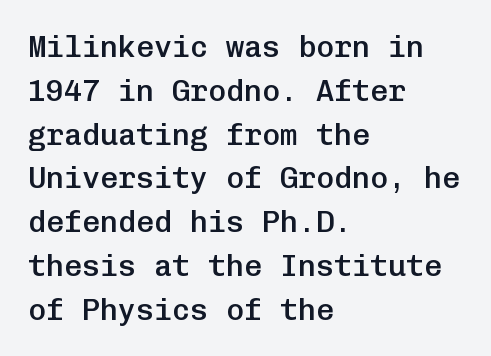
Reading down the column, the eye jumps a familiar distance to each next line. Unmarked baselines from the first word to the last. Is this a sans? Yes — the strokes have no serifs. The passage shown is typed in a monospace face where columns stay perfectly aligned. Summary of weight: moderately heavy, a semibold.
